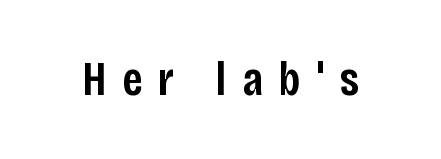
Q: Is the text bold? A: Semi-bold.
Q: Is the text italic (slanted)? A: No, it is upright.
Q: Is the typeface a serif or a sans-serif typeface? A: Sans-serif.
Q: Is the text underlined? A: No.
Q: Is the spacing between letters normal or unusually wide? A: Unusually wide.
Q: Width (condensed, normal, or wide)? A: Condensed.
Q: Stroke contrast? A: Low.
Q: x-height? A: Large.
Q: Monospaced? A: No.
